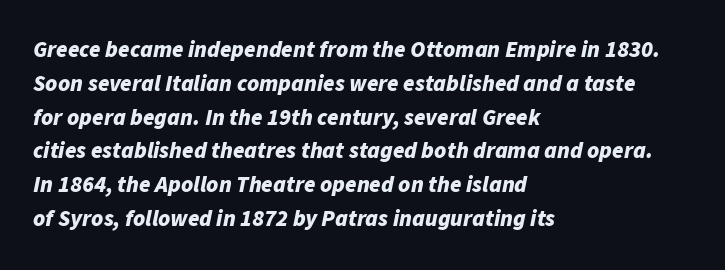
{"italic": "yes", "lean": "right", "slant_degrees": 11, "bold": "yes", "underline": "no", "align": "left", "line_spacing": "normal", "line_spacing_ratio": 1.47, "letter_spacing": "normal", "letter_spacing_em": 0.0, "glyph_px": 23}
